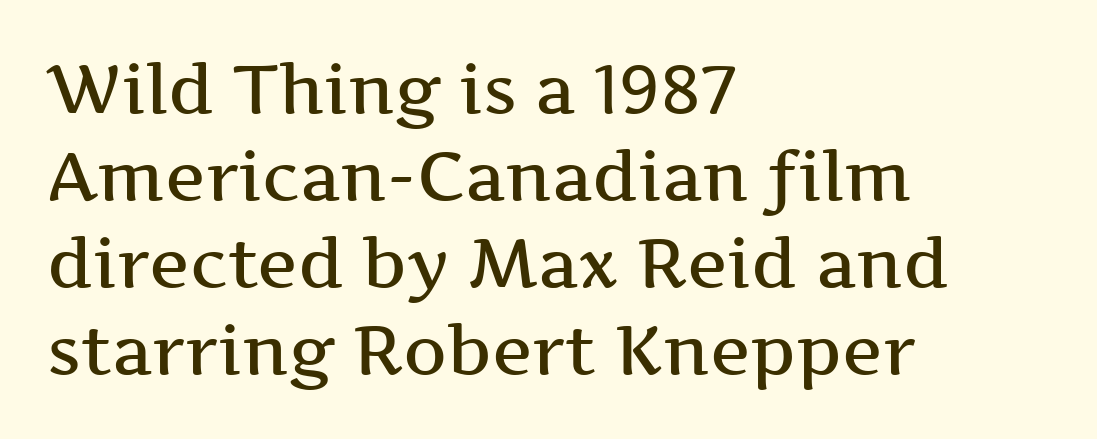
{"serif": "yes", "italic": "no", "bold": "semi", "weight": "semibold", "width": "wide", "stroke_contrast": "medium", "x_height": "medium", "monospaced": "no", "underline": "no", "align": "left", "line_spacing": "normal", "line_spacing_ratio": 1.28, "letter_spacing": "normal", "letter_spacing_em": 0.0, "glyph_px": 68}
